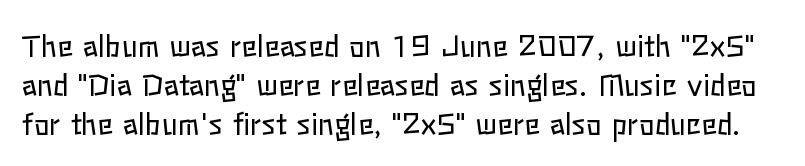
Q: Is the text bold? A: No.
Q: Is the text italic (slanted)? A: No, it is upright.
Q: Is the text underlined? A: No.
Q: Is the spacing between letters normal or unusually wide? A: Normal.
Q: Is the spacing between lines tight, normal or loose? A: Normal.
Q: Width (condensed, normal, or wide)? A: Normal.
Q: Stroke contrast? A: Low.
Q: x-height? A: Medium.
Q: Monospaced? A: No.
